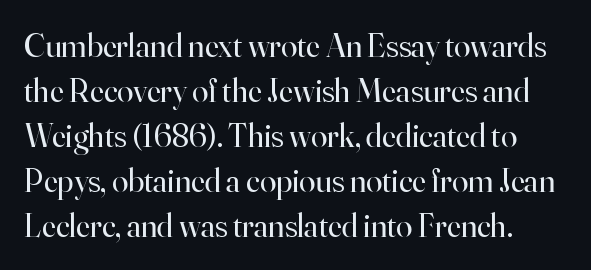
The image shows 33 px regular-weight serif type, upright; set left-aligned, normal line spacing (1.36x), normal letter spacing, not underlined; high stroke contrast and a small x-height.
